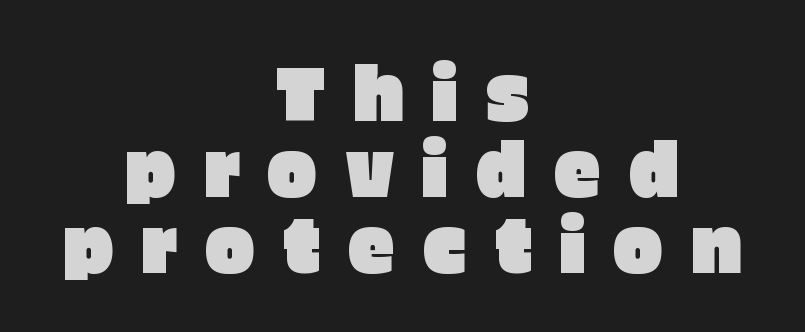
{"serif": "no", "italic": "no", "width": "normal", "stroke_contrast": "low", "x_height": "large", "monospaced": "no", "underline": "no", "align": "center", "line_spacing": "tight", "line_spacing_ratio": 1.0, "letter_spacing": "wide", "letter_spacing_em": 0.35, "glyph_px": 76}
